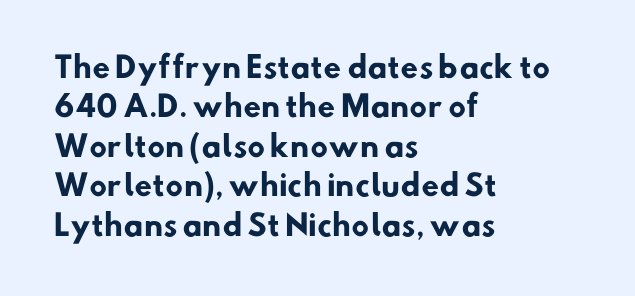
{"serif": "no", "bold": "yes", "weight": "heavy", "width": "normal", "stroke_contrast": "low", "x_height": "small", "monospaced": "no", "underline": "no", "align": "left", "line_spacing": "normal", "line_spacing_ratio": 1.36, "letter_spacing": "normal", "letter_spacing_em": 0.0, "glyph_px": 29}
